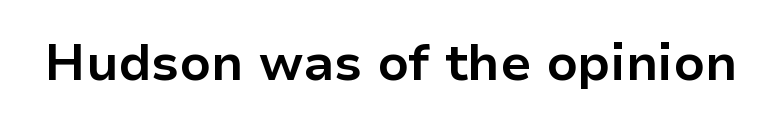
{"serif": "no", "italic": "no", "bold": "yes", "weight": "bold", "width": "normal", "stroke_contrast": "low", "x_height": "medium", "monospaced": "no", "underline": "no", "letter_spacing": "normal", "letter_spacing_em": 0.0, "glyph_px": 51}
